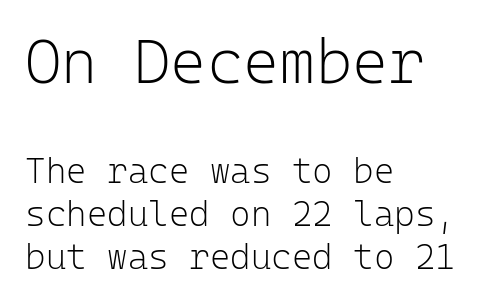
{"serif": "no", "italic": "no", "bold": "no", "weight": "light", "width": "normal", "stroke_contrast": "low", "x_height": "medium", "monospaced": "yes", "underline": "no", "align": "left", "line_spacing_ratio": 1.22, "letter_spacing": "normal", "letter_spacing_em": 0.0, "larger_block": "first", "size_ratio": 1.77, "glyph_px": 62}
